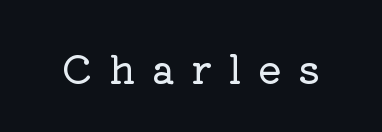
Q: Is the text italic (slanted)? A: No, it is upright.
Q: Is the typeface a serif or a sans-serif typeface? A: Serif.
Q: Is the text underlined? A: No.
Q: Is the spacing between letters normal or unusually wide? A: Unusually wide.
Q: Width (condensed, normal, or wide)? A: Normal.
Q: Stroke contrast? A: Low.
Q: x-height? A: Medium.
Q: Monospaced? A: No.
